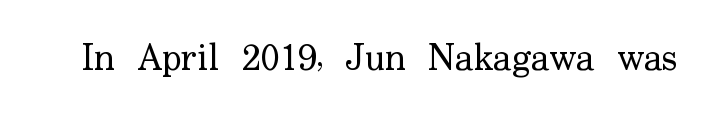
{"serif": "yes", "italic": "no", "bold": "no", "weight": "regular", "width": "normal", "stroke_contrast": "low", "x_height": "small", "monospaced": "no", "underline": "no", "letter_spacing": "normal", "letter_spacing_em": 0.0, "glyph_px": 37}
